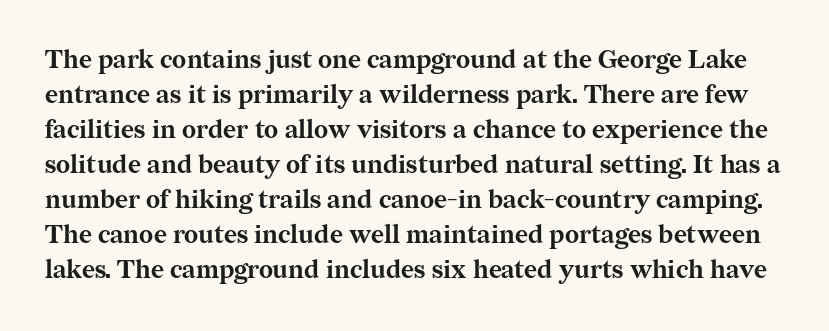
Q: Is the text bold? A: Yes.
Q: Is the text italic (slanted)? A: No, it is upright.
Q: Is the text underlined? A: No.
Q: Is the spacing between letters normal or unusually wide? A: Normal.
Q: Is the spacing between lines tight, normal or loose? A: Normal.
